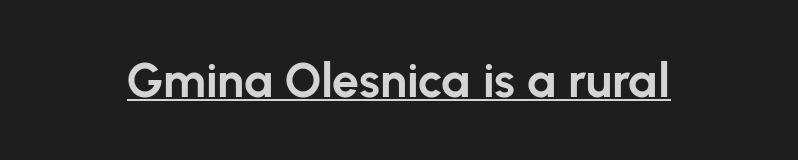
Heavy, bold letterforms. A baseline rule has been typeset under these characters. Compared with typical body copy, the letter spacing here is the same. These lines are rendered in a variable-pitch font.
